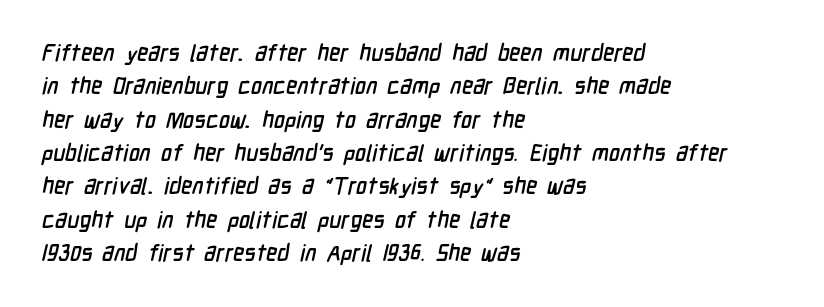
The foot of each line stays bare and open. Leading: standard. Horizontally, the lines are justified to the leading edge only. Tracking value appears to be zero — textbook default spacing.
